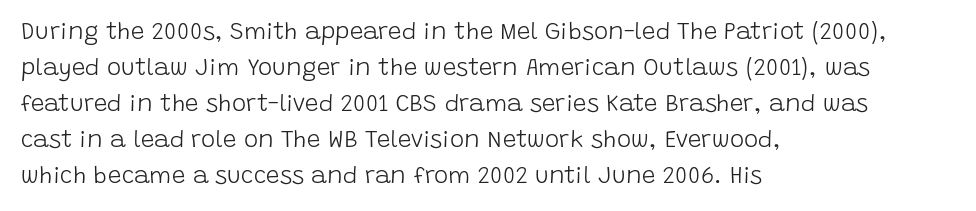
{"italic": "no", "bold": "no", "underline": "no", "align": "left", "line_spacing": "normal", "line_spacing_ratio": 1.5, "letter_spacing": "normal", "letter_spacing_em": 0.0, "glyph_px": 24}
